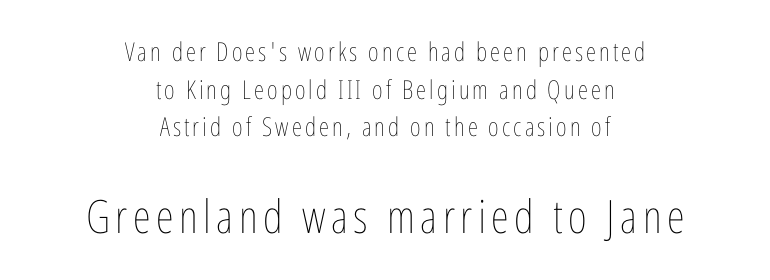
The image shows 46 px thin, condensed type, upright; set centered, normal line spacing (1.45x), not underlined; the second (bottom) block is 1.77x larger; low stroke contrast and a medium x-height.
